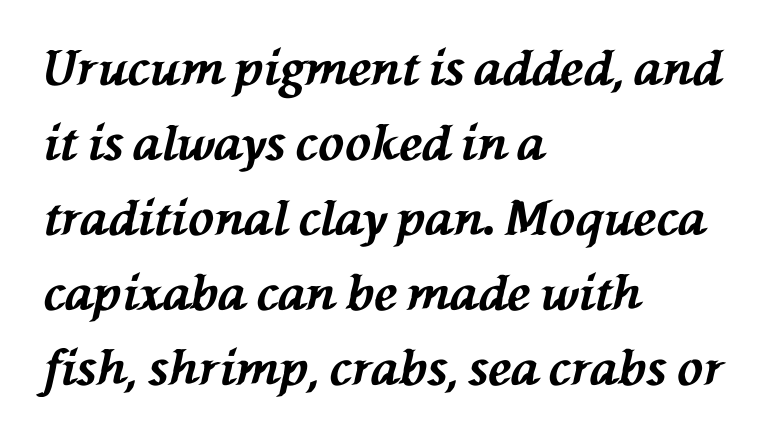
The image shows 48 px bold type, italic (leaning left); set left-aligned, normal line spacing (1.56x), normal letter spacing, not underlined; medium stroke contrast and a medium x-height.
